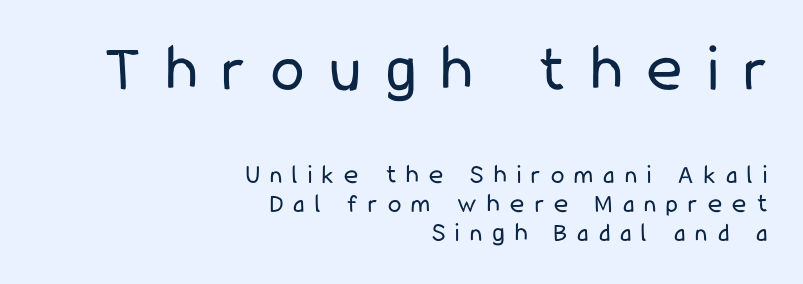
The image shows 67 px regular-weight, condensed sans-serif type, upright; set right-aligned, tight line spacing (1.07x), unusually wide letter spacing (+0.38 em), not underlined; the first (top) block is 2.48x larger; low stroke contrast and a medium x-height.
